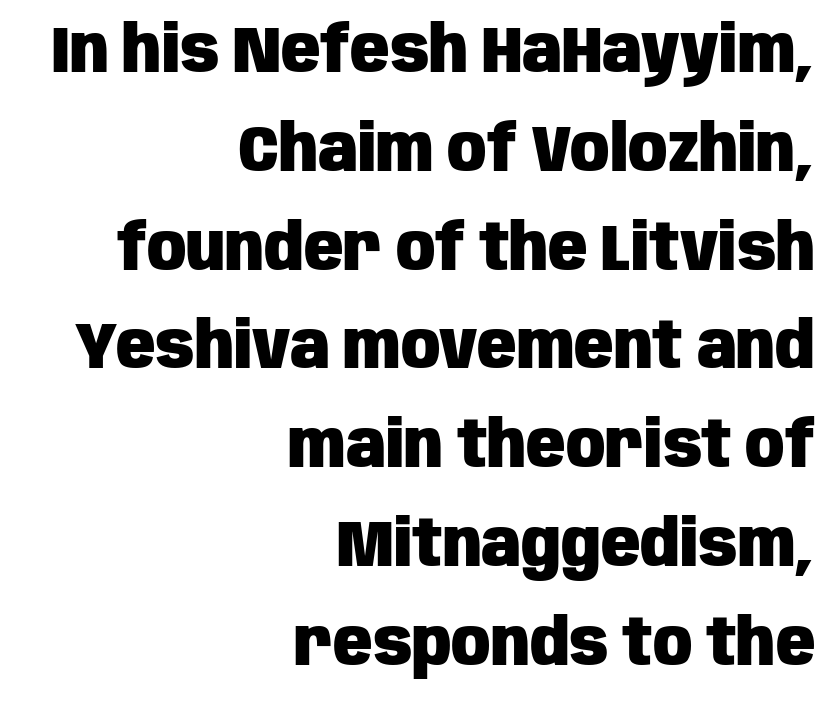
The image shows 65 px heavy, condensed sans-serif type, upright; set right-aligned, normal line spacing (1.52x), normal letter spacing, not underlined; low stroke contrast and a large x-height.
